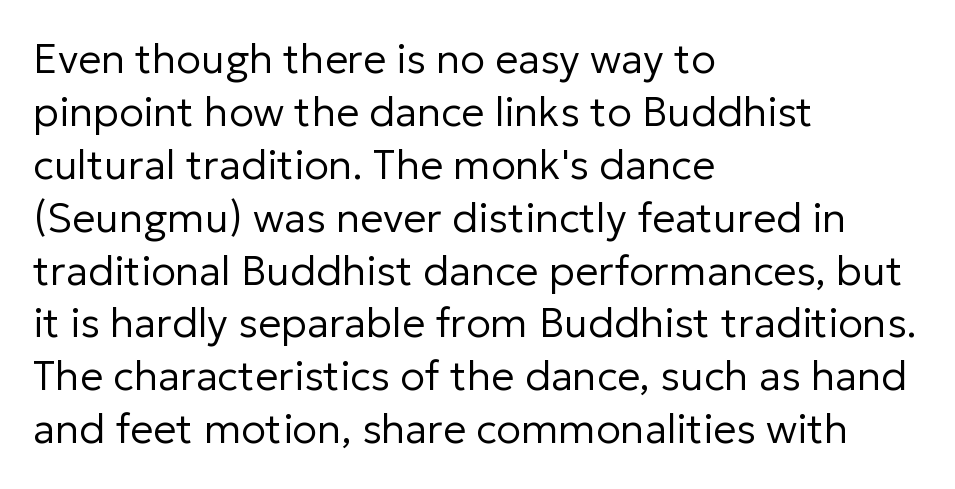
{"serif": "no", "italic": "no", "bold": "no", "weight": "regular", "width": "normal", "stroke_contrast": "low", "x_height": "medium", "monospaced": "no", "underline": "no", "align": "left", "line_spacing": "normal", "line_spacing_ratio": 1.29, "letter_spacing": "normal", "letter_spacing_em": 0.0, "glyph_px": 41}
